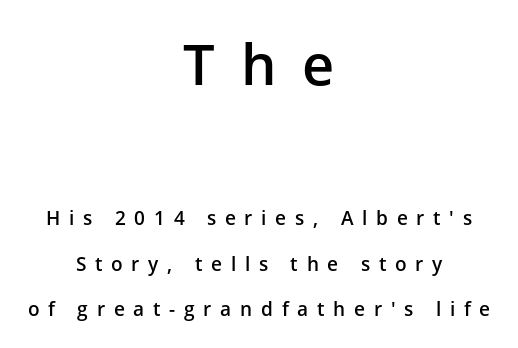
{"serif": "no", "italic": "no", "bold": "semi", "weight": "semibold", "width": "normal", "stroke_contrast": "low", "x_height": "medium", "monospaced": "no", "underline": "no", "align": "center", "line_spacing": "loose", "line_spacing_ratio": 2.4, "letter_spacing": "wide", "letter_spacing_em": 0.46, "larger_block": "first", "size_ratio": 2.95, "glyph_px": 56}
